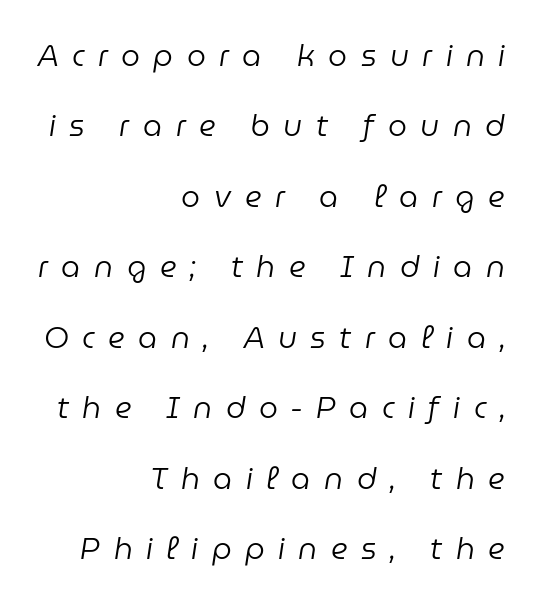
The image shows 30 px regular-weight type, italic (leaning right); set right-aligned, loose line spacing (2.35x), unusually wide letter spacing (+0.45 em), not underlined; low stroke contrast and a medium x-height.
